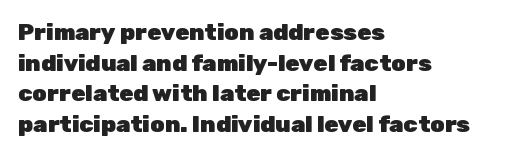
Nobody touched the tracking dial on this one. Heft: maximum for text — a bold. The rendering anchors every line to the left-hand side. The line-height multiplier appears to be the usual default.
